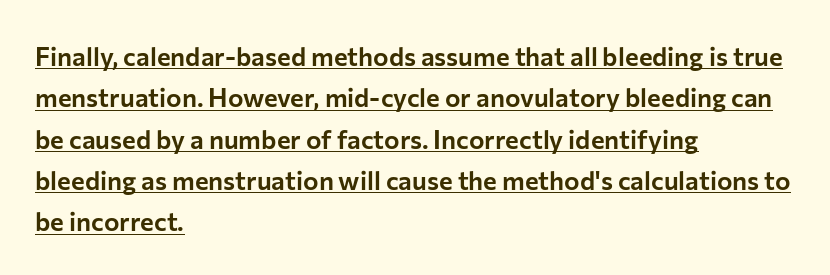
The image shows 26 px text type, upright; set left-aligned, normal line spacing (1.59x), normal letter spacing, underlined.
